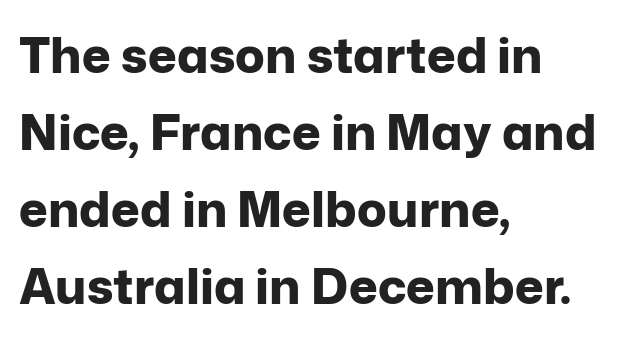
Any mark beneath the type? The region is blank. Think of a printed novel: that variable character pitch is what you see here. Reading down the column, the eye jumps a familiar distance to each next line. Between one letter and the next there's only the usual sliver of space. Each glyph is drawn with heavy, bold strokes.
